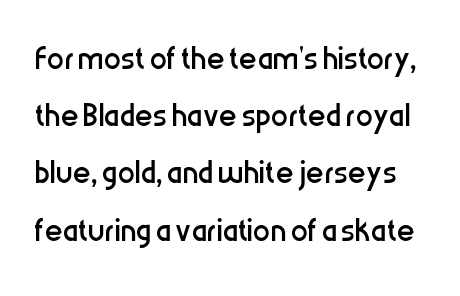
The image shows 43 px regular-weight, condensed sans-serif type, upright; set normal line spacing (1.33x), normal letter spacing, not underlined; low stroke contrast and a medium x-height.
